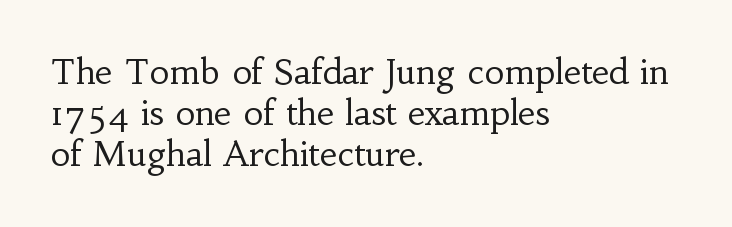
The words here are not underlined. The rendering uses natural spacing where letterforms have individual widths. Short note: letters normally spaced. Compared with a centered layout, this one pins lines to the left instead.
